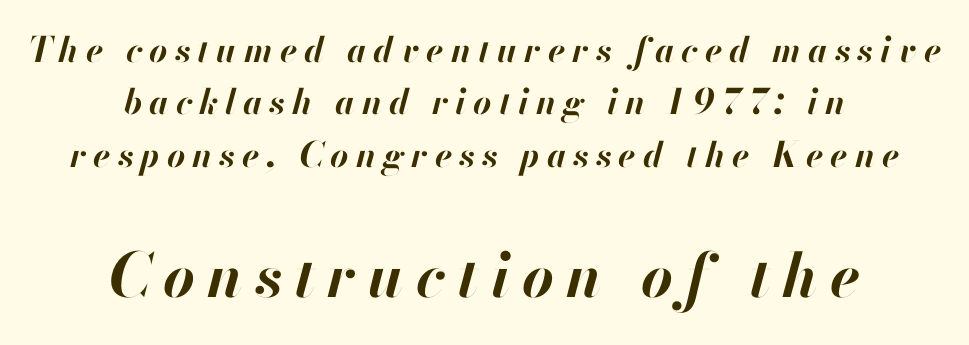
Caption: expanded tracking, letters set apart. A typesetter would call this proportional, since set widths differ per character. Its strokes are broad and dark, the hallmark of bold type. Honestly, the row spacing looks completely unremarkable.
